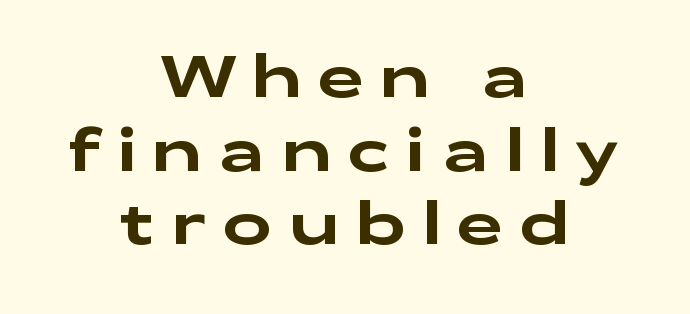
The image shows 58 px wide sans-serif type, upright; set centered, normal line spacing (1.27x), unusually wide letter spacing (+0.29 em), not underlined; low stroke contrast and a medium x-height.
